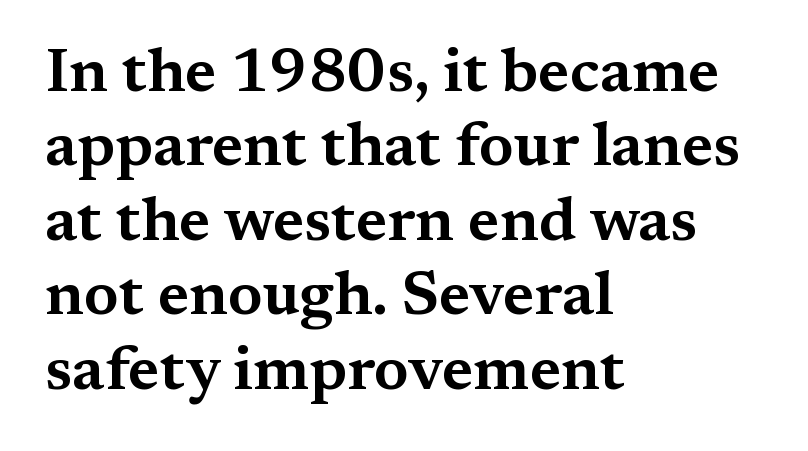
The image shows 62 px wide serif type, upright; set left-aligned, line spacing 1.2x, normal letter spacing, not underlined; medium stroke contrast and a medium x-height.
